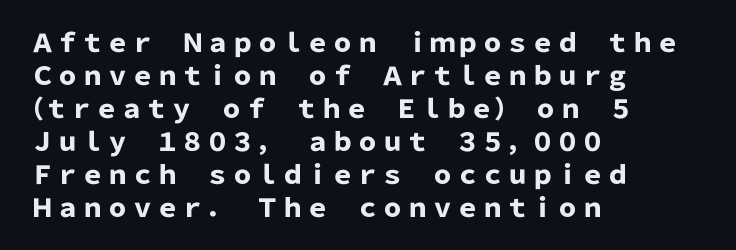
Q: Is the text bold? A: Yes.
Q: Is the text italic (slanted)? A: No, it is upright.
Q: Is the text underlined? A: No.
Q: How is the paragraph aligned? A: Left-aligned.
Q: Is the spacing between letters normal or unusually wide? A: Normal.
Q: Is the spacing between lines tight, normal or loose? A: Normal.
